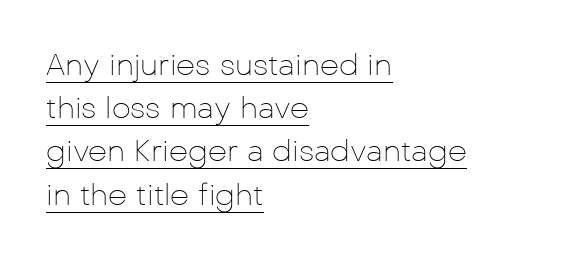
The image shows 30 px thin sans-serif type, upright; set left-aligned, normal line spacing (1.44x), normal letter spacing, underlined; low stroke contrast and a medium x-height.
